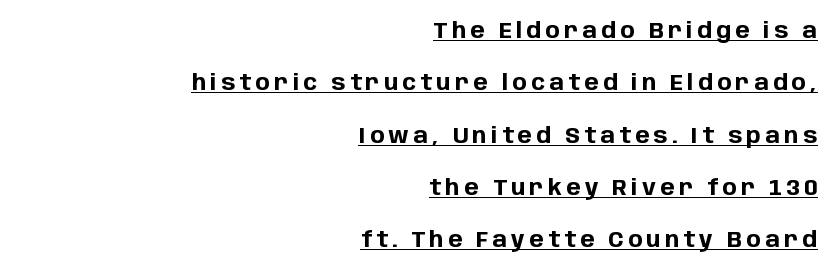
Successive baselines arrive slowly, with a big drop between each. Casual observation: everything's shoved over to the right. Unlike italic type, these characters show no tilt at all. Chunky letters — that's bold for sure. Underlining? Definitely there.
